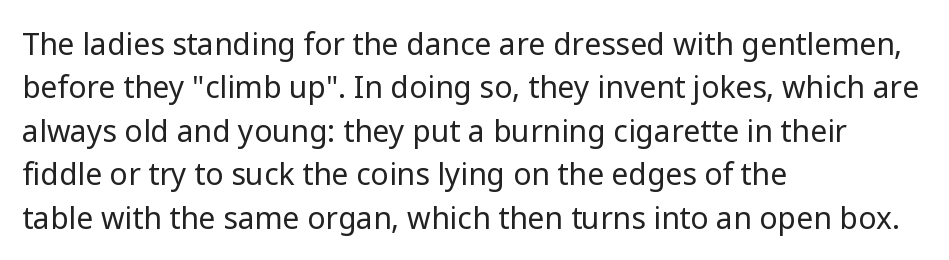
The image shows 30 px regular-weight sans-serif type, upright; set left-aligned, normal line spacing (1.45x), normal letter spacing, not underlined; low stroke contrast and a medium x-height.
